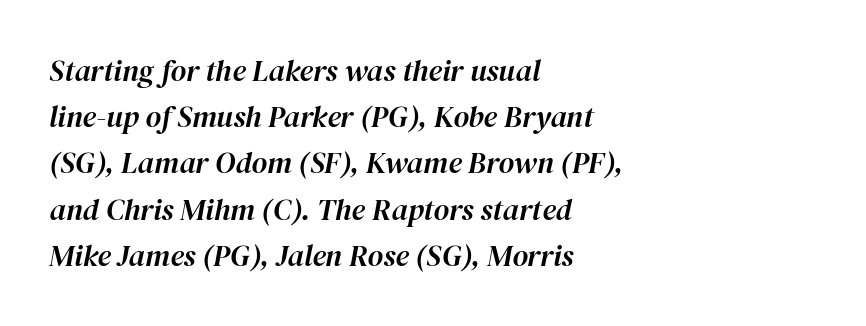
The image shows 30 px text type, italic (leaning right); set left-aligned, normal line spacing (1.54x), normal letter spacing, not underlined; high stroke contrast and a medium x-height.
